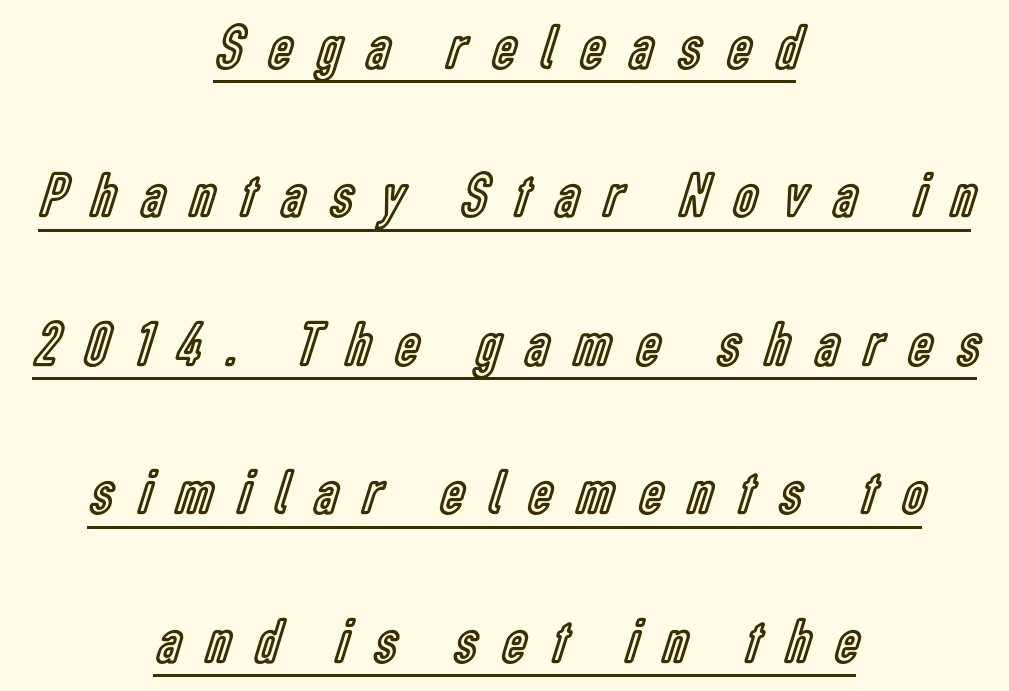
Q: Is the text italic (slanted)? A: Yes.
Q: Is the text underlined? A: Yes.
Q: How is the paragraph aligned? A: Centered.
Q: Is the spacing between letters normal or unusually wide? A: Unusually wide.
Q: Is the spacing between lines tight, normal or loose? A: Loose.
Q: Width (condensed, normal, or wide)? A: Condensed.
Q: x-height? A: Medium.
Q: Monospaced? A: No.
